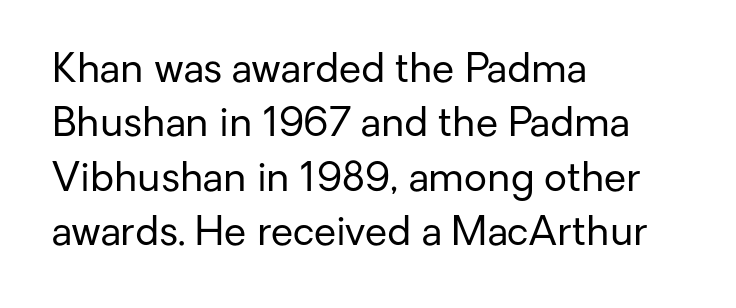
The image shows 40 px regular-weight sans-serif type, upright; set left-aligned, normal line spacing (1.36x), normal letter spacing, not underlined; low stroke contrast and a medium x-height.
